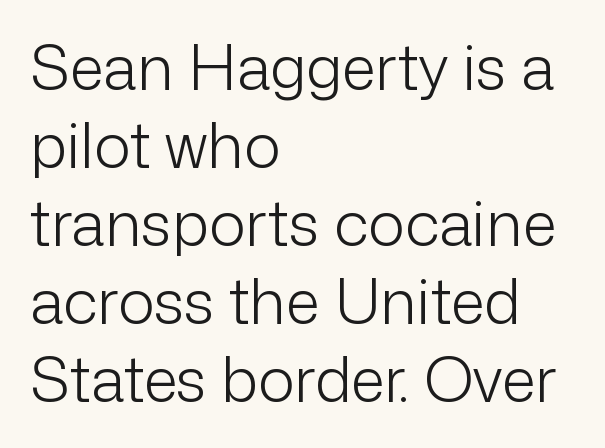
Q: Is the text bold? A: No.
Q: Is the text italic (slanted)? A: No, it is upright.
Q: Is the typeface a serif or a sans-serif typeface? A: Sans-serif.
Q: Is the text underlined? A: No.
Q: How is the paragraph aligned? A: Left-aligned.
Q: Is the spacing between letters normal or unusually wide? A: Normal.
Q: Is the spacing between lines tight, normal or loose? A: Normal.
Q: Width (condensed, normal, or wide)? A: Normal.
Q: Stroke contrast? A: Low.
Q: x-height? A: Medium.
Q: Monospaced? A: No.
